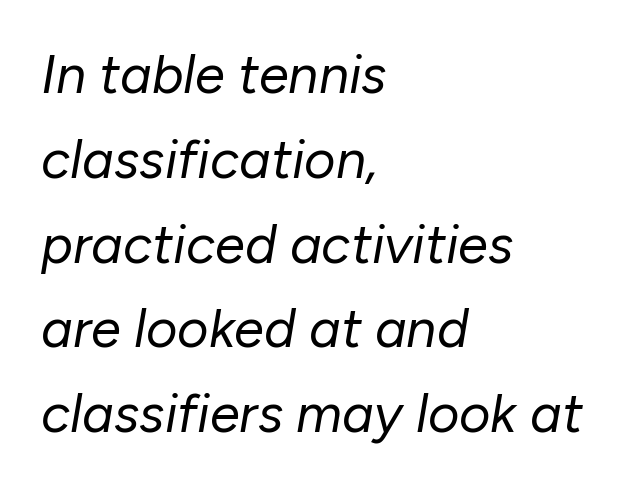
Q: Is the text bold? A: No.
Q: Is the text italic (slanted)? A: Yes, it leans right by about 10 degrees.
Q: Is the text underlined? A: No.
Q: How is the paragraph aligned? A: Left-aligned.
Q: Is the spacing between letters normal or unusually wide? A: Normal.
Q: Is the spacing between lines tight, normal or loose? A: Normal.
Q: Width (condensed, normal, or wide)? A: Normal.
Q: Stroke contrast? A: Low.
Q: x-height? A: Medium.
Q: Monospaced? A: No.
